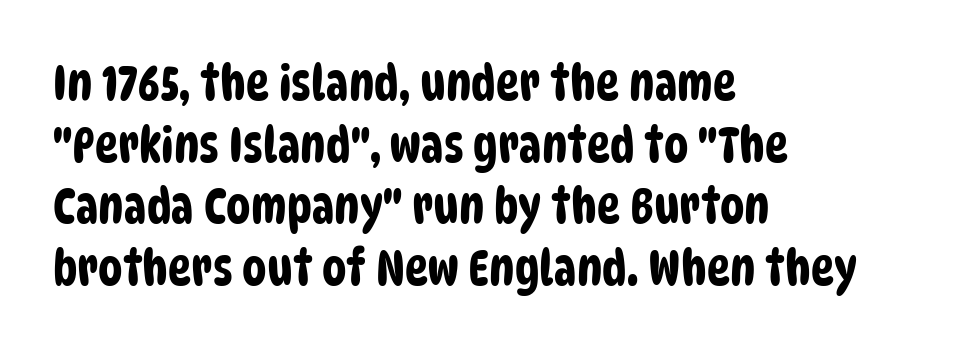
Unlike a traditional serif, this face leaves its strokes unadorned. Has an underline been added? It has not. There is no visible air inserted between adjacent glyphs. A typesetter would call this proportional, since set widths differ per character. Casual observation: everything's shoved over to the left.
